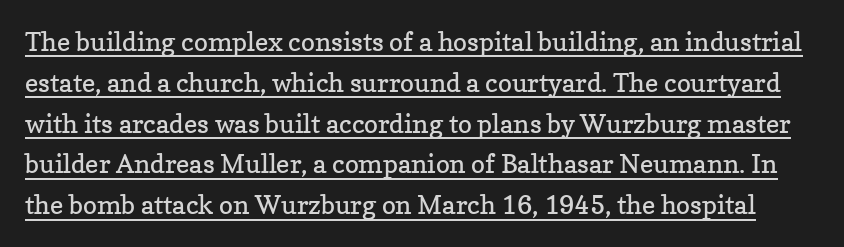
Q: Is the text bold? A: No.
Q: Is the text italic (slanted)? A: No, it is upright.
Q: Is the text underlined? A: Yes.
Q: Is the spacing between letters normal or unusually wide? A: Normal.
Q: Is the spacing between lines tight, normal or loose? A: Normal.
